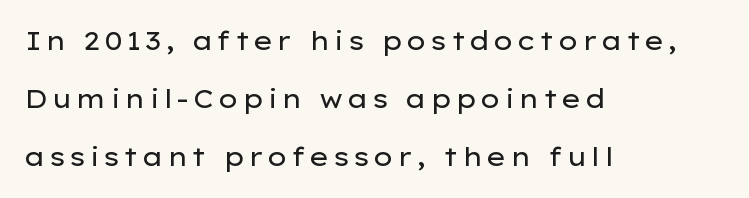
The image shows 26 px text type, upright; set left-aligned, loose line spacing (2.24x), not underlined.
